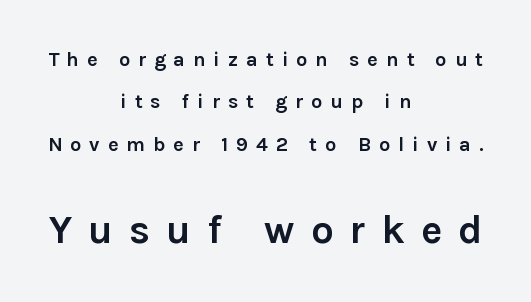
Q: Is the text bold? A: Yes.
Q: Is the text italic (slanted)? A: No, it is upright.
Q: Is the typeface a serif or a sans-serif typeface? A: Sans-serif.
Q: Is the text underlined? A: No.
Q: How is the paragraph aligned? A: Centered.
Q: Is the spacing between letters normal or unusually wide? A: Unusually wide.
Q: Is the spacing between lines tight, normal or loose? A: Loose.
Q: Which block of text is set in a larger size, the first (top) or the second (bottom)? A: The second (bottom) one.
Q: Width (condensed, normal, or wide)? A: Normal.
Q: Stroke contrast? A: Low.
Q: x-height? A: Medium.
Q: Monospaced? A: No.
